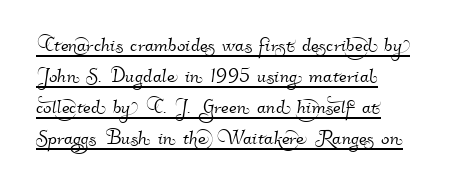
Decoration check: the copy is underlined. No extra tracking has been applied to these lines. These lines stack with their left ends in a neat column.
